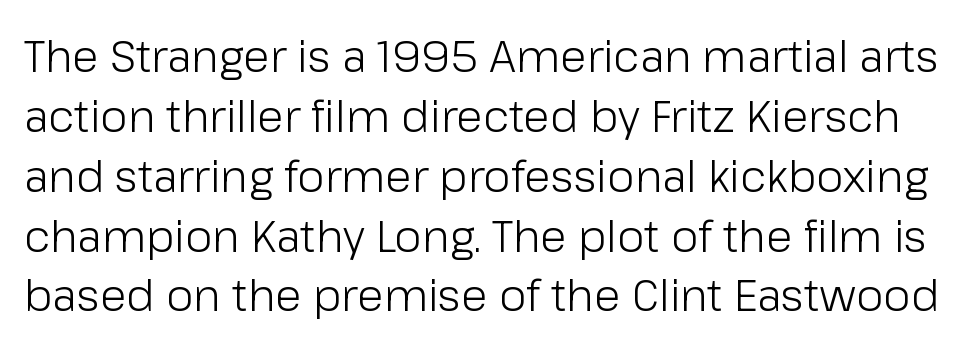
Notice how the stems are strictly vertical — no italics here. Honestly, the row spacing looks completely unremarkable. Does the type have serifs? No, each stem ends abruptly. The strokes carry an ordinary text weight at most.
